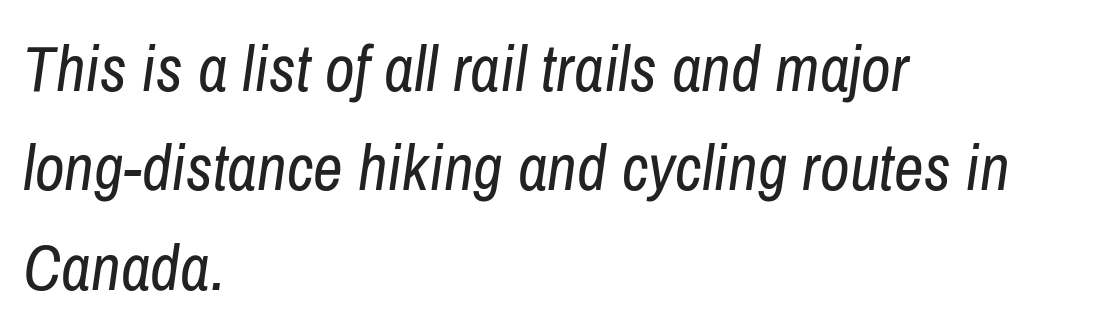
Q: Is the text bold? A: No.
Q: Is the text italic (slanted)? A: Yes, it leans right by about 8 degrees.
Q: Is the text underlined? A: No.
Q: How is the paragraph aligned? A: Left-aligned.
Q: Is the spacing between letters normal or unusually wide? A: Normal.
Q: Is the spacing between lines tight, normal or loose? A: Normal.
Q: Width (condensed, normal, or wide)? A: Condensed.
Q: Stroke contrast? A: Low.
Q: x-height? A: Medium.
Q: Monospaced? A: No.
